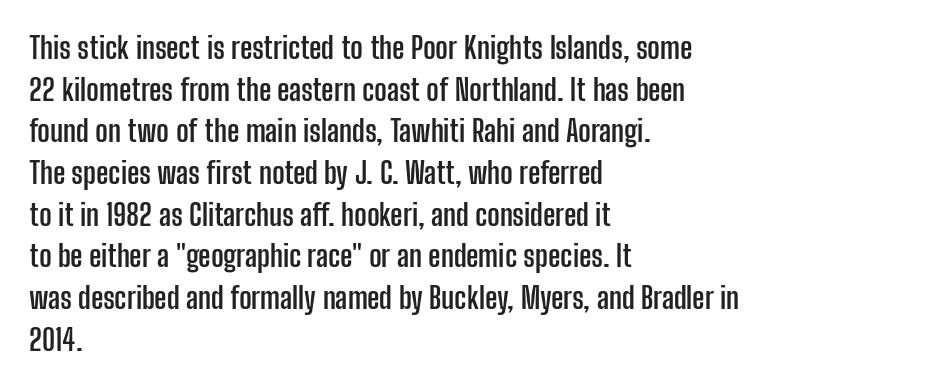
{"serif": "no", "italic": "no", "bold": "yes", "weight": "semibold", "width": "condensed", "stroke_contrast": "low", "x_height": "medium", "monospaced": "no", "underline": "no", "align": "left", "line_spacing": "normal", "line_spacing_ratio": 1.39, "letter_spacing": "normal", "letter_spacing_em": 0.0, "glyph_px": 30}
